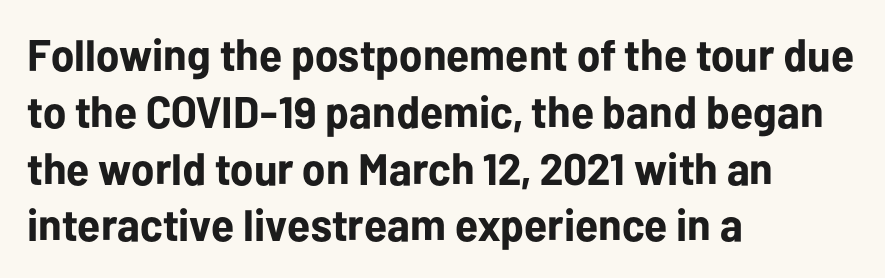
{"serif": "no", "italic": "no", "bold": "yes", "weight": "bold", "width": "normal", "stroke_contrast": "low", "x_height": "medium", "monospaced": "no", "underline": "no", "align": "left", "line_spacing": "normal", "line_spacing_ratio": 1.29, "letter_spacing": "normal", "letter_spacing_em": 0.0, "glyph_px": 44}
